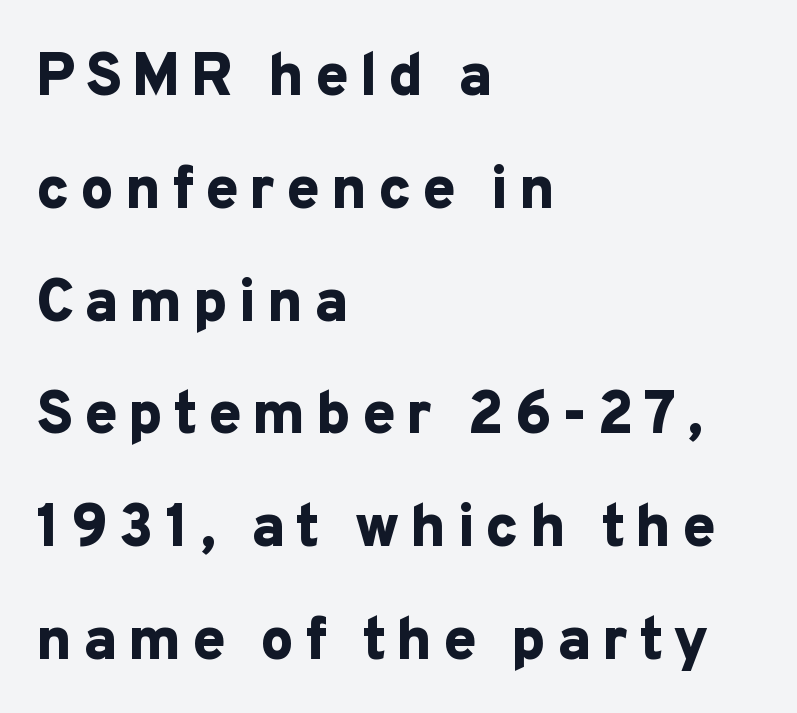
The image shows 60 px bold sans-serif type, upright; set left-aligned, line spacing 1.88x, not underlined; low stroke contrast and a medium x-height.
